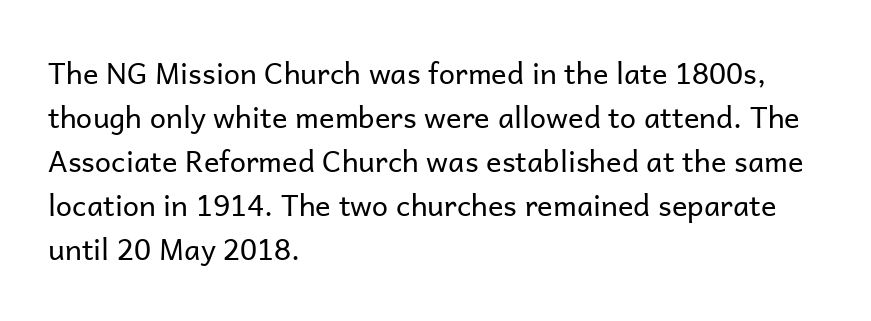
Q: Is the text bold? A: No.
Q: Is the text italic (slanted)? A: No, it is upright.
Q: Is the typeface a serif or a sans-serif typeface? A: Sans-serif.
Q: Is the text underlined? A: No.
Q: How is the paragraph aligned? A: Left-aligned.
Q: Is the spacing between letters normal or unusually wide? A: Normal.
Q: Is the spacing between lines tight, normal or loose? A: Normal.
Q: Width (condensed, normal, or wide)? A: Normal.
Q: Stroke contrast? A: Low.
Q: x-height? A: Medium.
Q: Monospaced? A: No.
